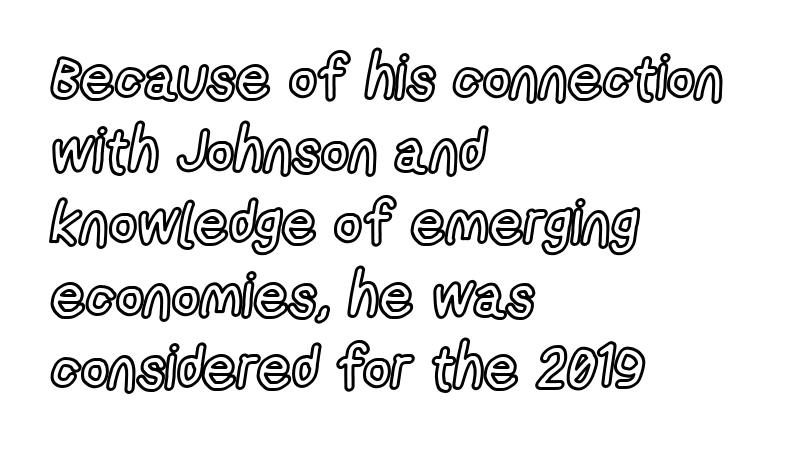
The image shows 60 px condensed type; set left-aligned, line spacing 1.21x, normal letter spacing, not underlined; a medium x-height.
